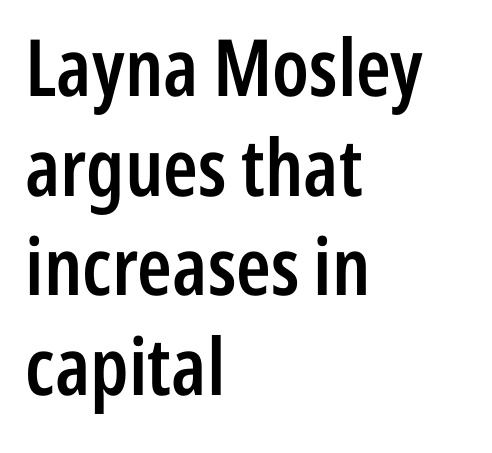
Font category for this specimen: sans-serif. Here the designer chose a conventional face with non-uniform glyph widths. All the whitespace from short lines collects on the right. How heavy is the stroke? Medium-heavy — a semibold, shy of bold. Compared with typical body copy, the letter spacing here is the same. Upright lettering throughout.
